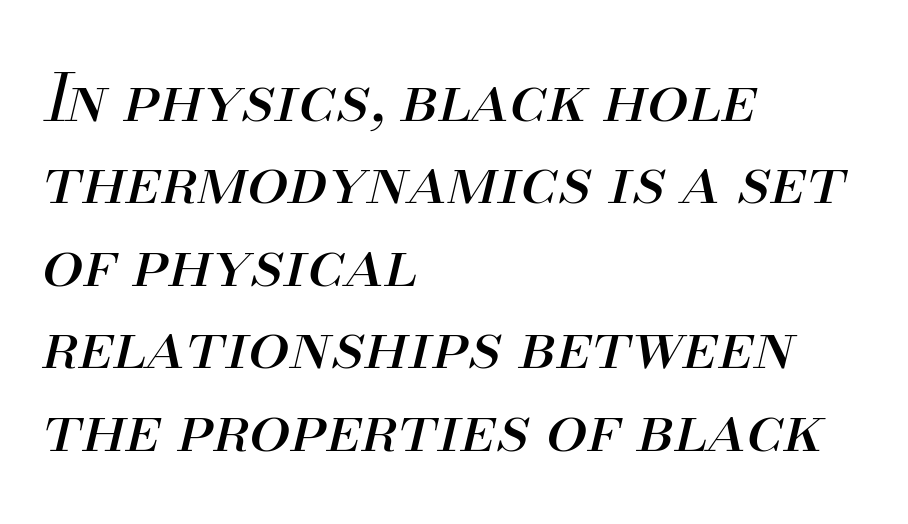
Q: Is the text bold? A: No.
Q: Is the text italic (slanted)? A: Yes, it leans right by about 13 degrees.
Q: Is the text underlined? A: No.
Q: How is the paragraph aligned? A: Left-aligned.
Q: Is the spacing between letters normal or unusually wide? A: Normal.
Q: Is the spacing between lines tight, normal or loose? A: Normal.
Q: Width (condensed, normal, or wide)? A: Normal.
Q: Stroke contrast? A: Medium.
Q: x-height? A: Small.
Q: Monospaced? A: No.
